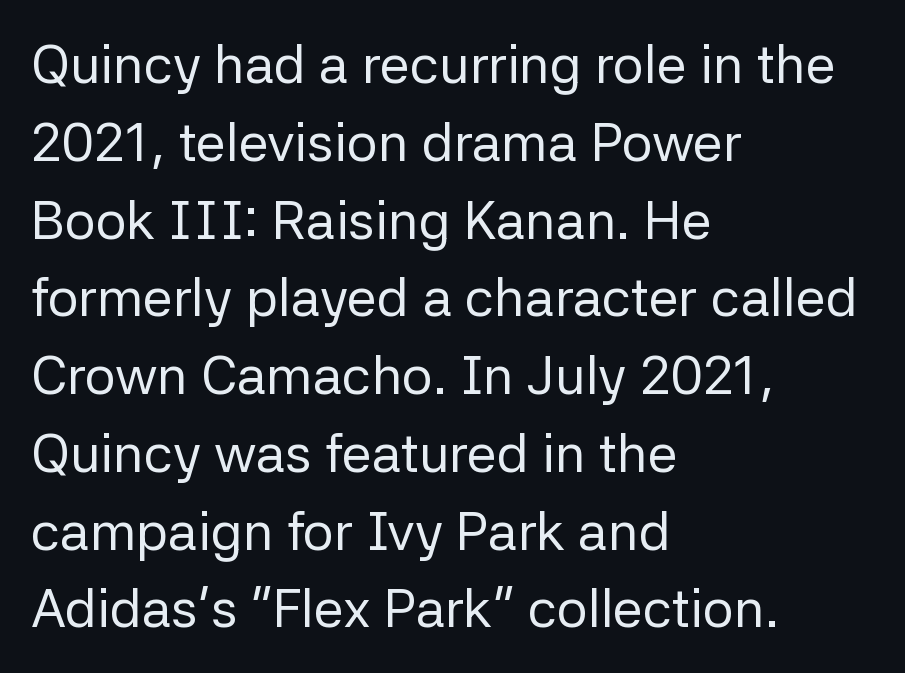
{"serif": "no", "italic": "no", "bold": "no", "weight": "regular", "width": "normal", "stroke_contrast": "low", "x_height": "medium", "monospaced": "no", "underline": "no", "align": "left", "line_spacing": "normal", "line_spacing_ratio": 1.44, "letter_spacing": "normal", "letter_spacing_em": 0.0, "glyph_px": 54}
